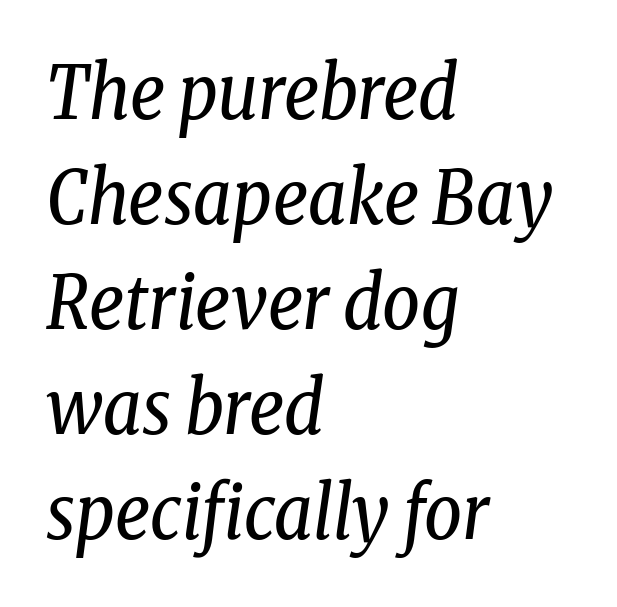
Q: Is the text bold? A: No.
Q: Is the text italic (slanted)? A: Yes, it leans right by about 8 degrees.
Q: Is the typeface a serif or a sans-serif typeface? A: Serif.
Q: Is the text underlined? A: No.
Q: How is the paragraph aligned? A: Left-aligned.
Q: Is the spacing between letters normal or unusually wide? A: Normal.
Q: Is the spacing between lines tight, normal or loose? A: Normal.
Q: Width (condensed, normal, or wide)? A: Condensed.
Q: Stroke contrast? A: Low.
Q: x-height? A: Medium.
Q: Monospaced? A: No.
